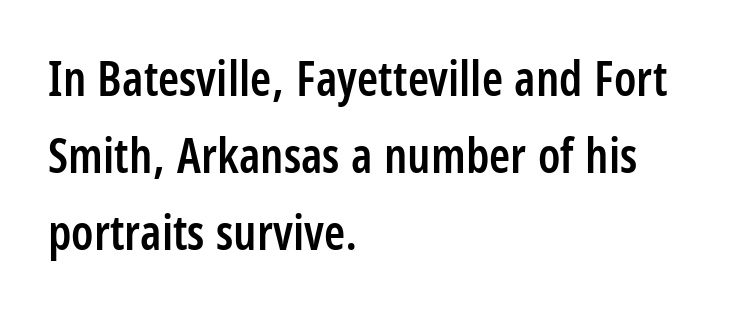
A bare baseline throughout the passage. Short note: letters normally spaced. The setting favours the left margin, as ordinary paragraphs usually do. Check where the strokes stop: nothing finishes them off — pure sans.
